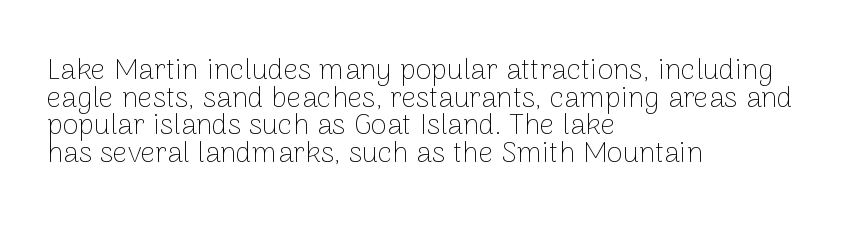
Heft: none added — not bold. Serif or sans? Sans — the stroke terminals are bare. Leading: reduced. Left-aligned paragraph, ragged on the right. The lettering stays uniformly vertical, giving the passage a roman look.
